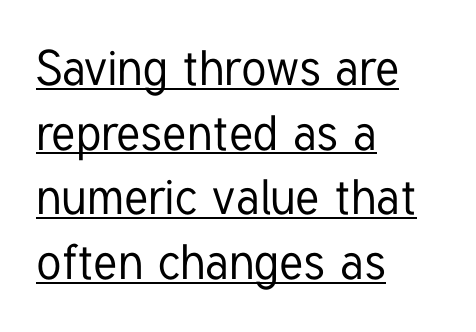
Q: Is the text italic (slanted)? A: No, it is upright.
Q: Is the typeface a serif or a sans-serif typeface? A: Sans-serif.
Q: Is the text underlined? A: Yes.
Q: How is the paragraph aligned? A: Left-aligned.
Q: Is the spacing between letters normal or unusually wide? A: Normal.
Q: Is the spacing between lines tight, normal or loose? A: Normal.
Q: Width (condensed, normal, or wide)? A: Condensed.
Q: Stroke contrast? A: Low.
Q: x-height? A: Medium.
Q: Monospaced? A: No.
